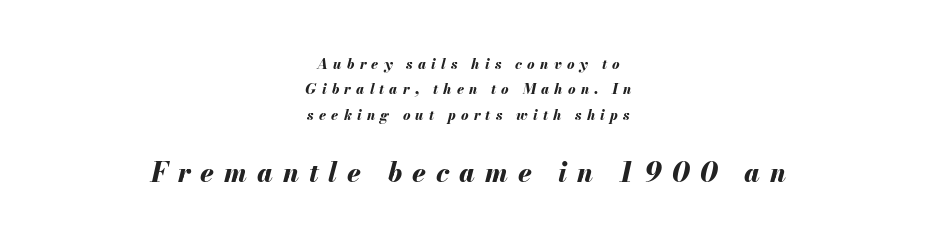
{"italic": "yes", "lean": "right", "slant_degrees": 13, "bold": "yes", "underline": "no", "align": "center", "line_spacing_ratio": 1.81, "letter_spacing": "wide", "letter_spacing_em": 0.37, "larger_block": "second", "size_ratio": 1.93, "glyph_px": 27}
